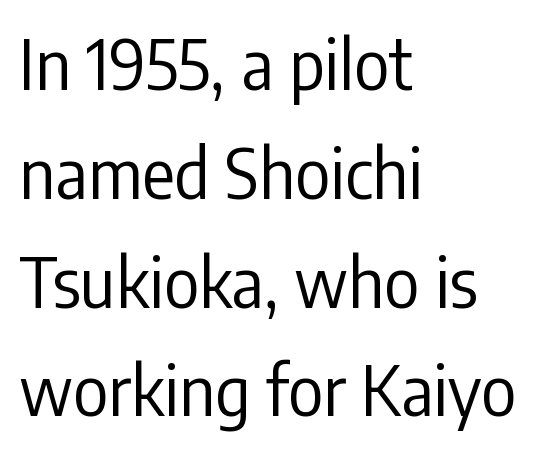
Summary of vertical rhythm: regular, with standard interline spacing. No heavy texture on the line: the type isn't bold. A typesetter would mark this as roman, not italic. The designer went with a sans here, leaving each stem footless.
